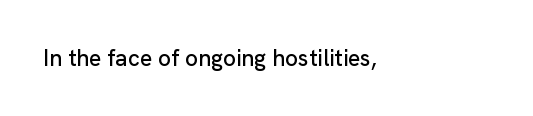
The image shows 23 px text type, upright; set left-aligned, normal letter spacing, not underlined.
